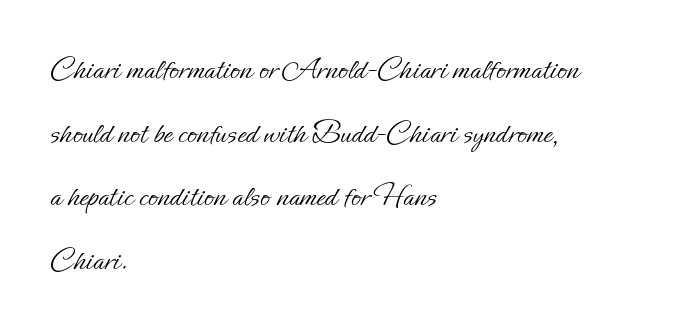
{"bold": "no", "weight": "light", "width": "normal", "stroke_contrast": "low", "x_height": "small", "monospaced": "no", "underline": "no", "align": "left", "line_spacing": "loose", "line_spacing_ratio": 1.99, "letter_spacing": "normal", "letter_spacing_em": 0.0, "glyph_px": 32}
